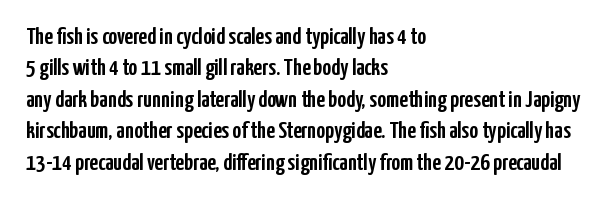
Here the glyphs are tracked normally, forming tight word shapes. Type without underlining. A roman cut, with each character standing at attention. A classic flush-left, rag-right setting is used for this passage.
